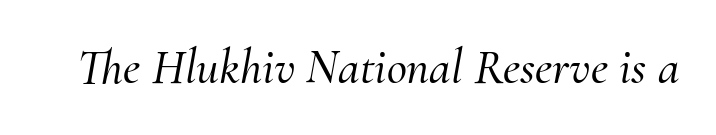
The image shows 49 px serif type, italic (leaning right); set normal letter spacing, not underlined; medium stroke contrast and a small x-height.
